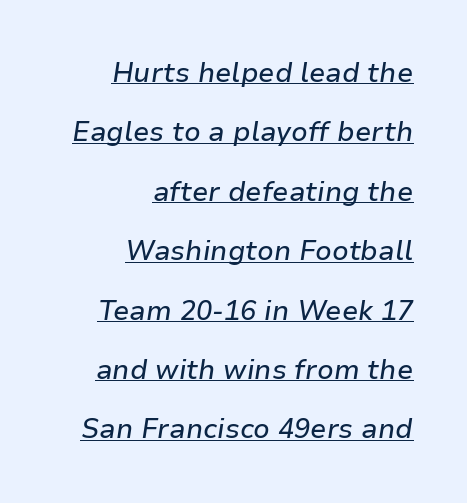
Alignment: flush right. Rows of type keep a wide berth in the vertical direction. The rendering uses the underline text-decoration. Is the letter spacing exaggerated? No — it looks like the ordinary default.
